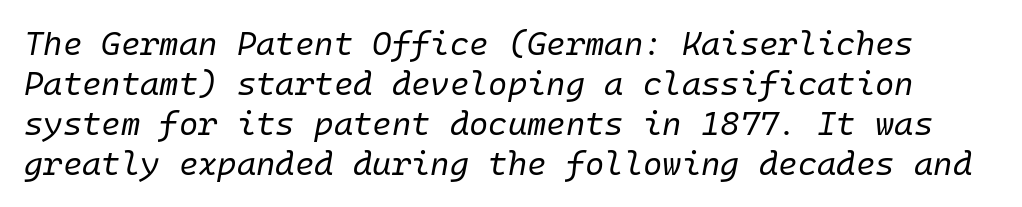
Q: Is the text bold? A: No.
Q: Is the text italic (slanted)? A: Yes, it leans right by about 10 degrees.
Q: Is the text underlined? A: No.
Q: Is the spacing between letters normal or unusually wide? A: Normal.
Q: Width (condensed, normal, or wide)? A: Normal.
Q: Stroke contrast? A: Low.
Q: x-height? A: Medium.
